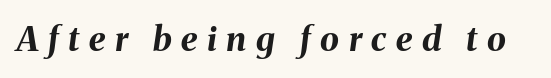
The text carries the slant typical of an italic or oblique font. Type without underlining. The type is letterspaced generously, with wide tracking. These lines carry a lot of weight — the face is fully bold. Is this a fixed-width face? No — the glyphs have proportional, varying widths.
